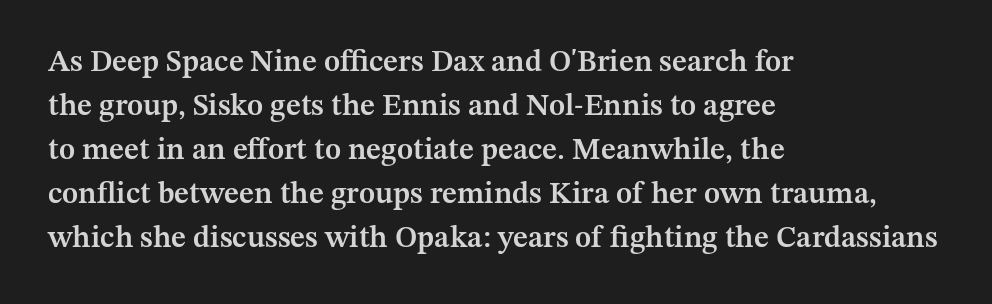
The typography opts for an upright posture over an oblique one. Words appear dense and cohesive because spacing is normal. The space directly below the letters is spotless. Is this a fixed-width face? No — the glyphs have proportional, varying widths. Serifs: yes, visible at the terminals of the letterforms.
